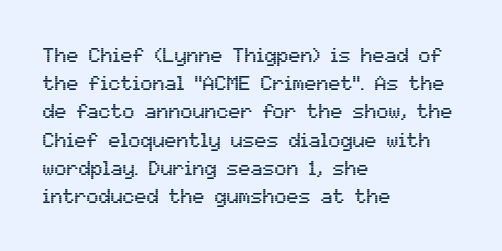
{"italic": "no", "underline": "no", "align": "left", "line_spacing": "normal", "line_spacing_ratio": 1.41, "letter_spacing": "normal", "letter_spacing_em": 0.0, "glyph_px": 20}
